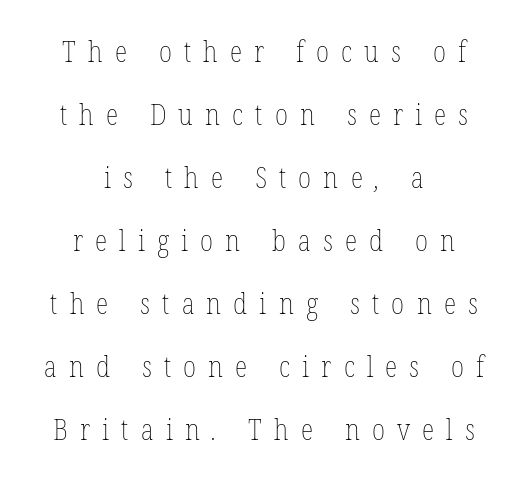
{"bold": "no", "weight": "thin", "width": "condensed", "stroke_contrast": "low", "x_height": "medium", "monospaced": "no", "underline": "no", "align": "center", "line_spacing": "loose", "line_spacing_ratio": 2.17, "letter_spacing": "wide", "letter_spacing_em": 0.42, "glyph_px": 29}
